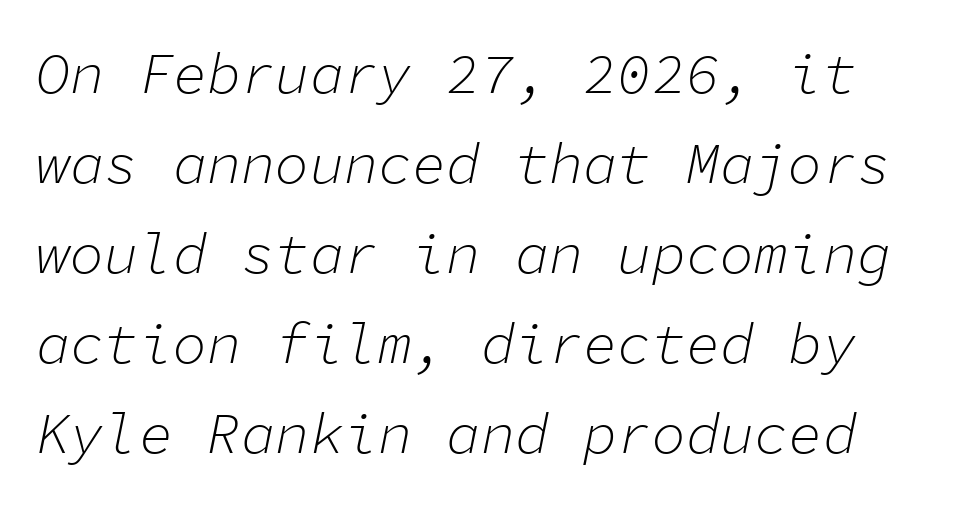
The image shows 57 px light type, italic (leaning right), monospaced; set normal line spacing (1.58x), normal letter spacing, not underlined; low stroke contrast and a medium x-height.
